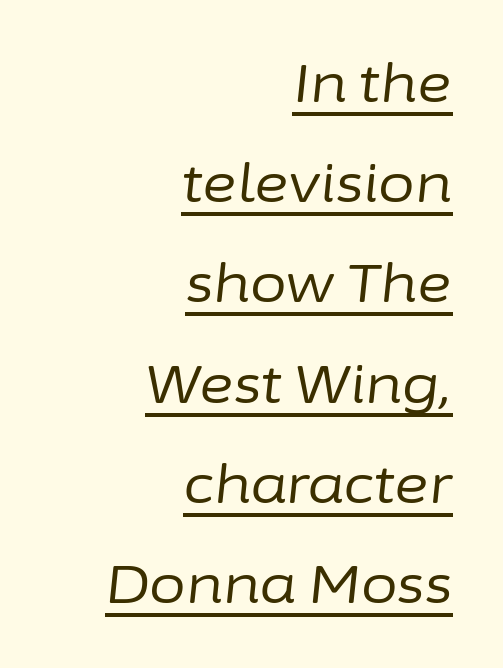
Q: Is the text bold? A: No.
Q: Is the text italic (slanted)? A: Yes, it leans right by about 6 degrees.
Q: Is the text underlined? A: Yes.
Q: How is the paragraph aligned? A: Right-aligned.
Q: Is the spacing between letters normal or unusually wide? A: Normal.
Q: Width (condensed, normal, or wide)? A: Normal.
Q: Stroke contrast? A: Low.
Q: x-height? A: Medium.
Q: Monospaced? A: No.
